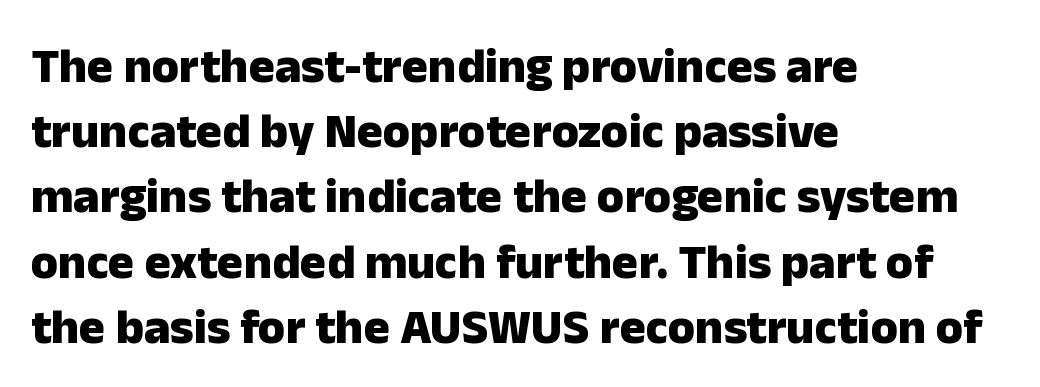
{"serif": "no", "italic": "no", "bold": "yes", "weight": "heavy", "width": "normal", "stroke_contrast": "low", "x_height": "medium", "monospaced": "no", "underline": "no", "align": "left", "line_spacing": "normal", "line_spacing_ratio": 1.33, "letter_spacing": "normal", "letter_spacing_em": 0.0, "glyph_px": 49}
